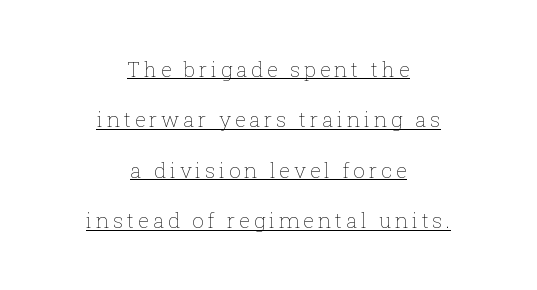
The image shows 21 px text type, upright; set centered, loose line spacing (2.4x), underlined.
